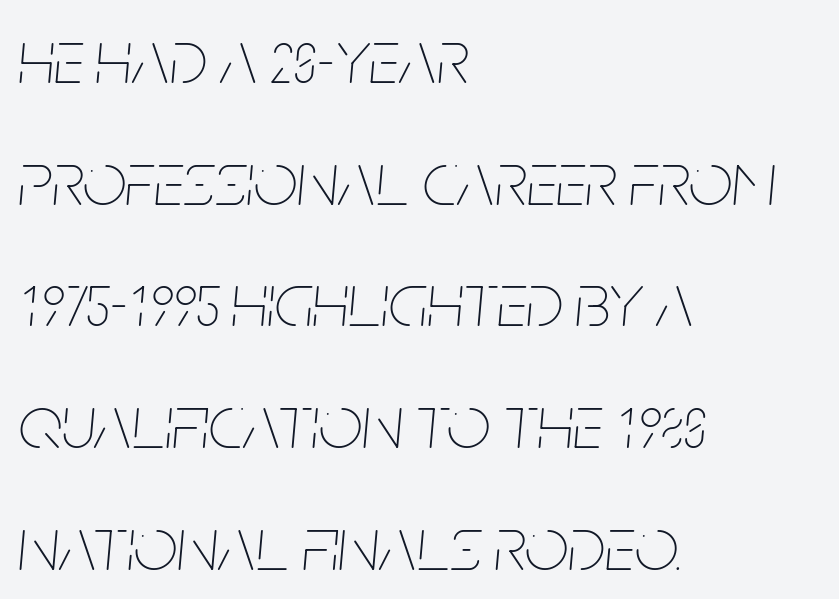
Q: Is the text bold? A: No.
Q: Is the text italic (slanted)? A: Yes, it leans right by about 5 degrees.
Q: Is the text underlined? A: No.
Q: How is the paragraph aligned? A: Left-aligned.
Q: Is the spacing between letters normal or unusually wide? A: Normal.
Q: Is the spacing between lines tight, normal or loose? A: Normal.
Q: Width (condensed, normal, or wide)? A: Condensed.
Q: Stroke contrast? A: Low.
Q: x-height? A: Large.
Q: Monospaced? A: No.
